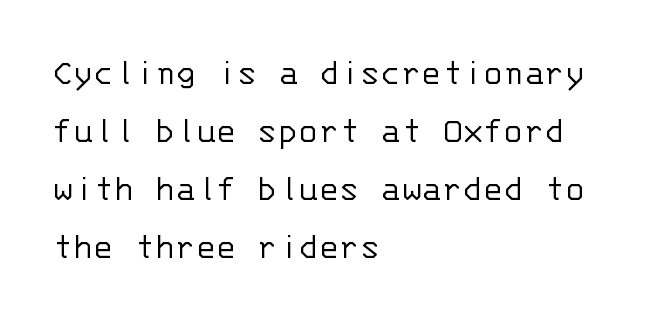
Q: Is the text bold? A: No.
Q: Is the text italic (slanted)? A: No, it is upright.
Q: Is the typeface a serif or a sans-serif typeface? A: Sans-serif.
Q: Is the text underlined? A: No.
Q: How is the paragraph aligned? A: Left-aligned.
Q: Is the spacing between letters normal or unusually wide? A: Normal.
Q: Is the spacing between lines tight, normal or loose? A: Normal.
Q: Width (condensed, normal, or wide)? A: Normal.
Q: Stroke contrast? A: Low.
Q: x-height? A: Large.
Q: Monospaced? A: Yes.
